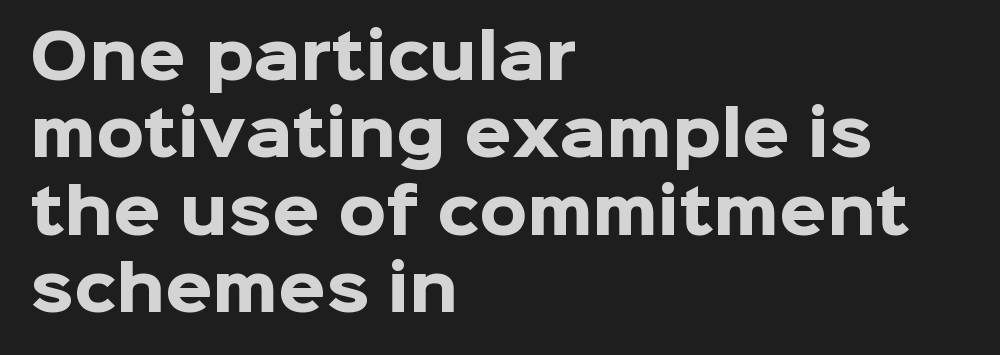
The image shows 61 px heavy sans-serif type, upright; set left-aligned, normal line spacing (1.27x), normal letter spacing, not underlined; low stroke contrast and a medium x-height.
